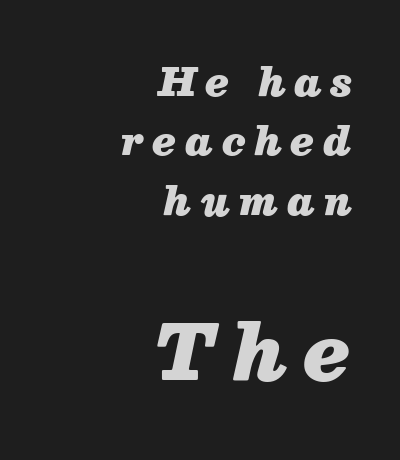
The typography opts for an oblique posture over an upright one. Type size steps up from the first block to the second. Looks like regular typesetting: each glyph gets only the width it needs. Descender tails drop into unmarked territory.
